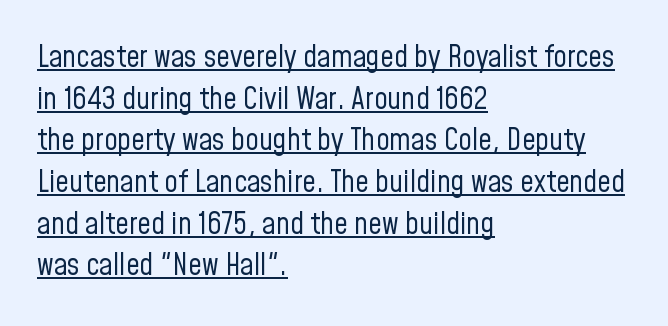
The image shows 30 px regular-weight, condensed sans-serif type, upright; set left-aligned, normal line spacing (1.39x), normal letter spacing, underlined; low stroke contrast and a medium x-height.
